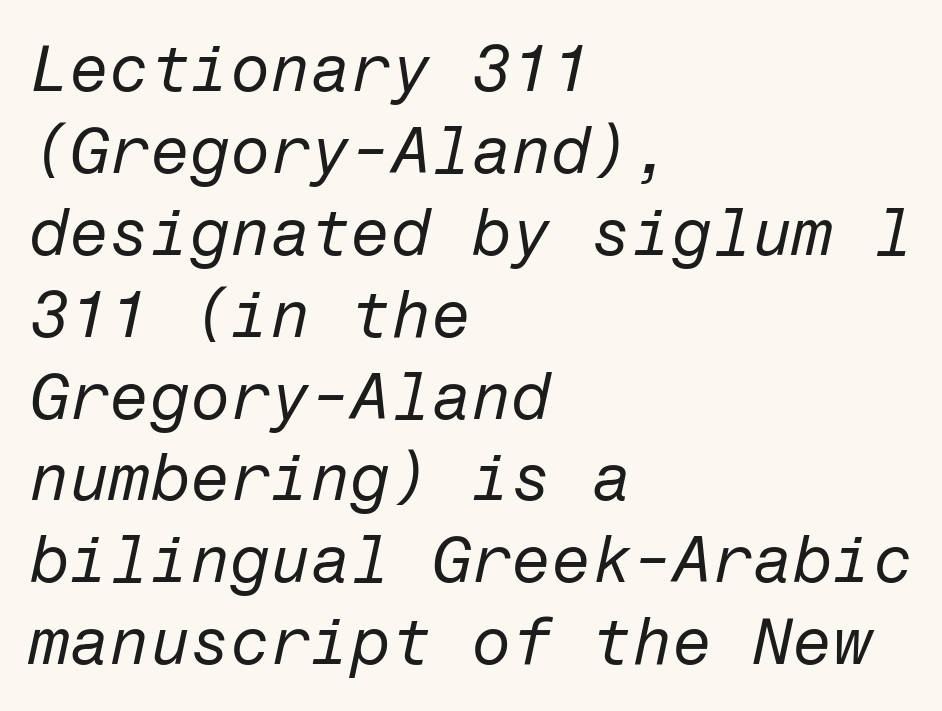
Stems here are at most as thick as an everyday book face. The lines are quadded left. The glyphs look as if they've been sheared to an angle. The space beneath each line is pristine and unruled. You could call the tracking neutral — neither tight nor loose. Reading down the column, the eye jumps a familiar distance to each next line.
